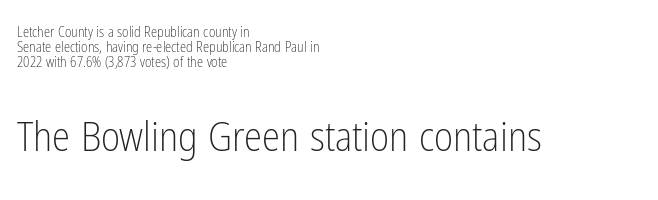
{"serif": "no", "italic": "no", "bold": "no", "weight": "light", "width": "condensed", "stroke_contrast": "low", "x_height": "medium", "monospaced": "no", "underline": "no", "align": "left", "line_spacing": "tight", "line_spacing_ratio": 1.06, "letter_spacing": "normal", "letter_spacing_em": 0.0, "larger_block": "second", "size_ratio": 2.93, "glyph_px": 41}
